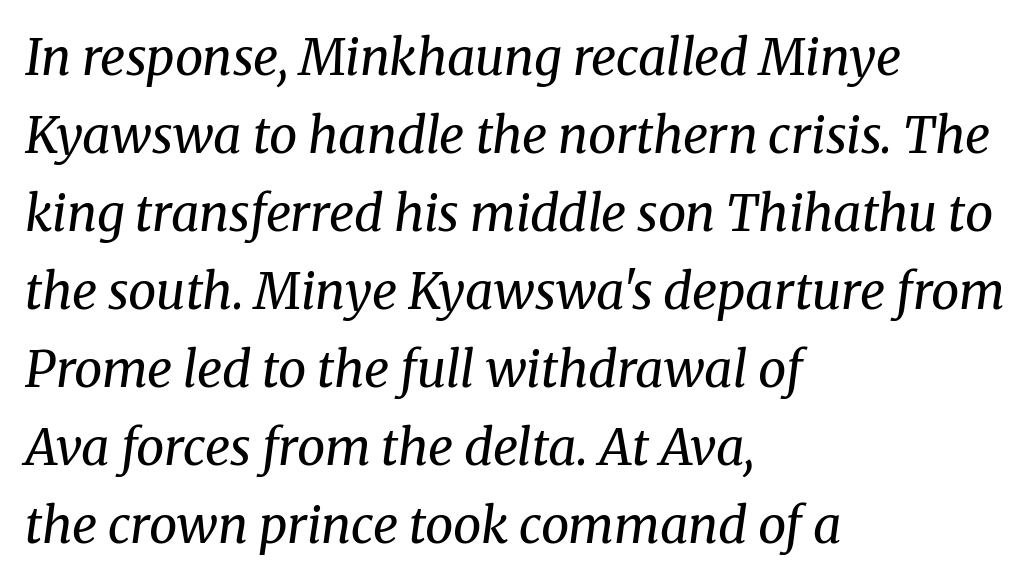
The image shows 50 px regular-weight serif type, italic (leaning right); set left-aligned, normal line spacing (1.56x), normal letter spacing, not underlined; medium stroke contrast and a medium x-height.
